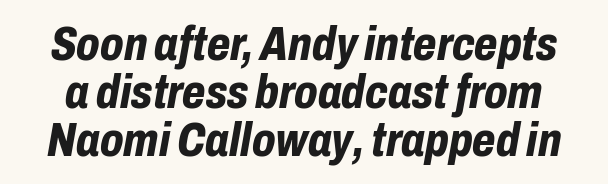
Q: Is the text bold? A: Yes.
Q: Is the text italic (slanted)? A: Yes, it leans right by about 10 degrees.
Q: Is the text underlined? A: No.
Q: Is the spacing between letters normal or unusually wide? A: Normal.
Q: Is the spacing between lines tight, normal or loose? A: Tight.
Q: Width (condensed, normal, or wide)? A: Condensed.
Q: Stroke contrast? A: Low.
Q: x-height? A: Medium.
Q: Monospaced? A: No.
